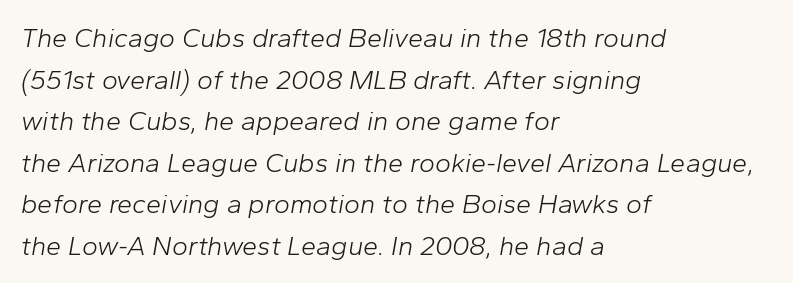
Q: Is the text bold? A: No.
Q: Is the text italic (slanted)? A: Yes, it leans right by about 10 degrees.
Q: Is the text underlined? A: No.
Q: How is the paragraph aligned? A: Left-aligned.
Q: Is the spacing between letters normal or unusually wide? A: Normal.
Q: Is the spacing between lines tight, normal or loose? A: Normal.
